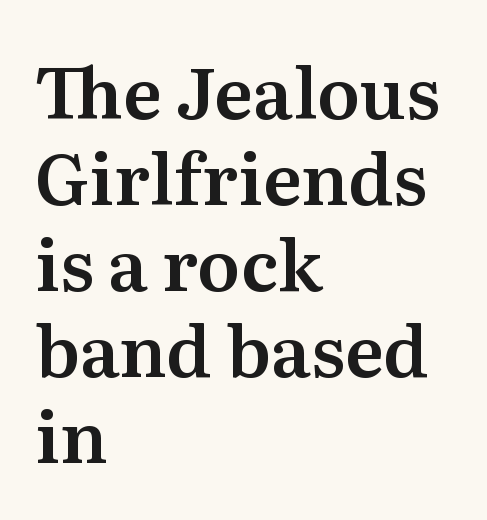
The image shows 71 px serif type, upright; set left-aligned, line spacing 1.21x, normal letter spacing, not underlined; medium stroke contrast and a medium x-height.
